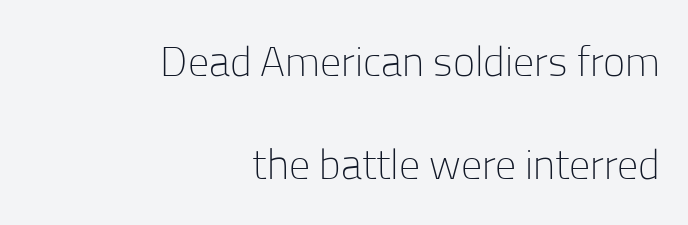
Q: Is the text bold? A: No.
Q: Is the text italic (slanted)? A: No, it is upright.
Q: Is the typeface a serif or a sans-serif typeface? A: Sans-serif.
Q: Is the text underlined? A: No.
Q: How is the paragraph aligned? A: Right-aligned.
Q: Is the spacing between letters normal or unusually wide? A: Normal.
Q: Is the spacing between lines tight, normal or loose? A: Loose.
Q: Width (condensed, normal, or wide)? A: Normal.
Q: Stroke contrast? A: Low.
Q: x-height? A: Medium.
Q: Monospaced? A: No.
